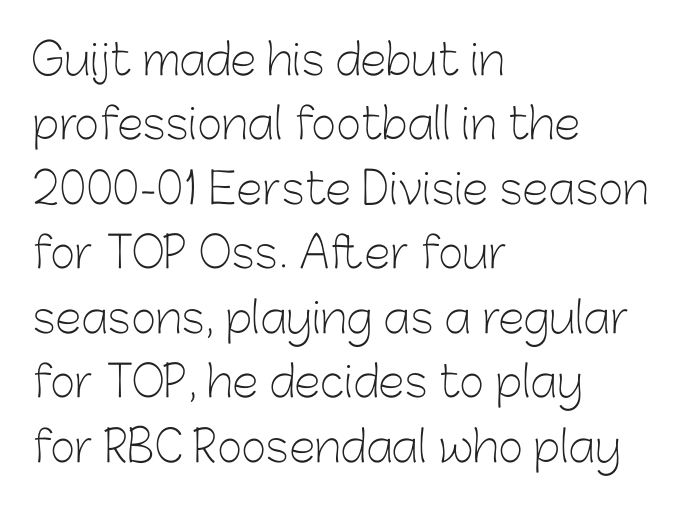
Q: Is the text bold? A: No.
Q: Is the text italic (slanted)? A: No, it is upright.
Q: Is the typeface a serif or a sans-serif typeface? A: Sans-serif.
Q: Is the text underlined? A: No.
Q: How is the paragraph aligned? A: Left-aligned.
Q: Is the spacing between letters normal or unusually wide? A: Normal.
Q: Is the spacing between lines tight, normal or loose? A: Normal.
Q: Width (condensed, normal, or wide)? A: Normal.
Q: Stroke contrast? A: Low.
Q: x-height? A: Medium.
Q: Monospaced? A: No.
